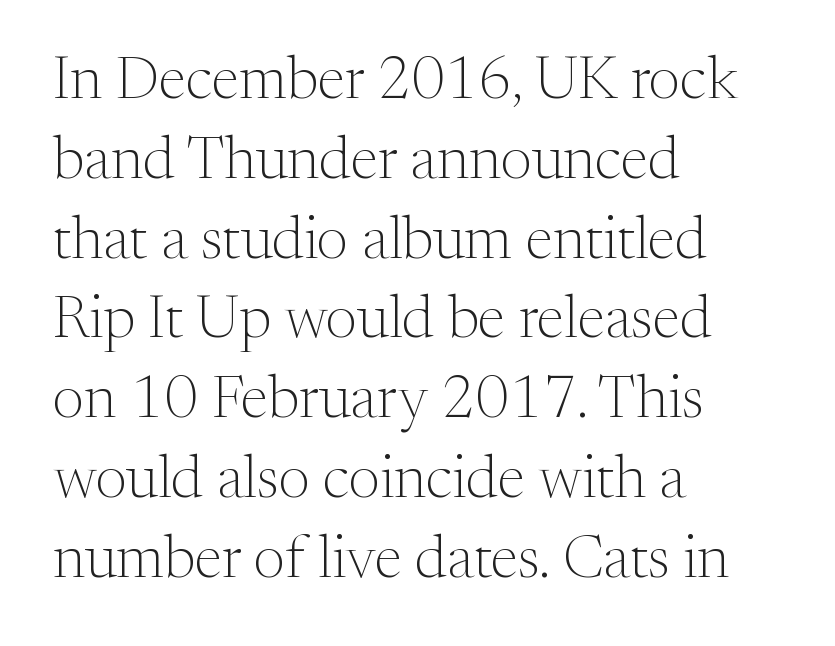
The image shows 60 px light serif type, upright; set left-aligned, normal line spacing (1.33x), normal letter spacing, not underlined; medium stroke contrast and a medium x-height.
